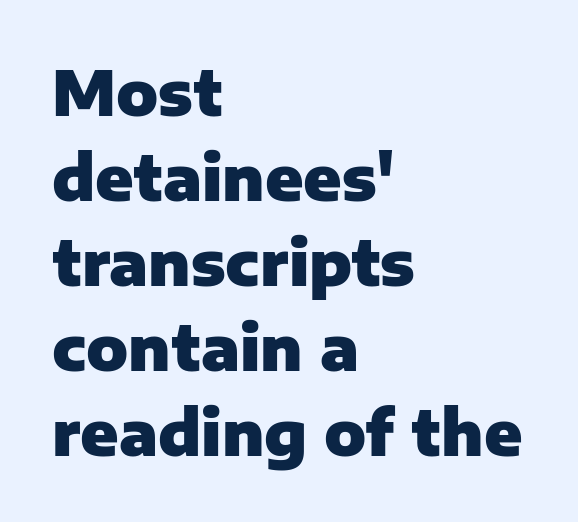
Q: Is the text bold? A: Yes.
Q: Is the text italic (slanted)? A: No, it is upright.
Q: Is the typeface a serif or a sans-serif typeface? A: Sans-serif.
Q: Is the text underlined? A: No.
Q: How is the paragraph aligned? A: Left-aligned.
Q: Is the spacing between letters normal or unusually wide? A: Normal.
Q: Is the spacing between lines tight, normal or loose? A: Normal.
Q: Width (condensed, normal, or wide)? A: Normal.
Q: Stroke contrast? A: Low.
Q: x-height? A: Medium.
Q: Monospaced? A: No.
